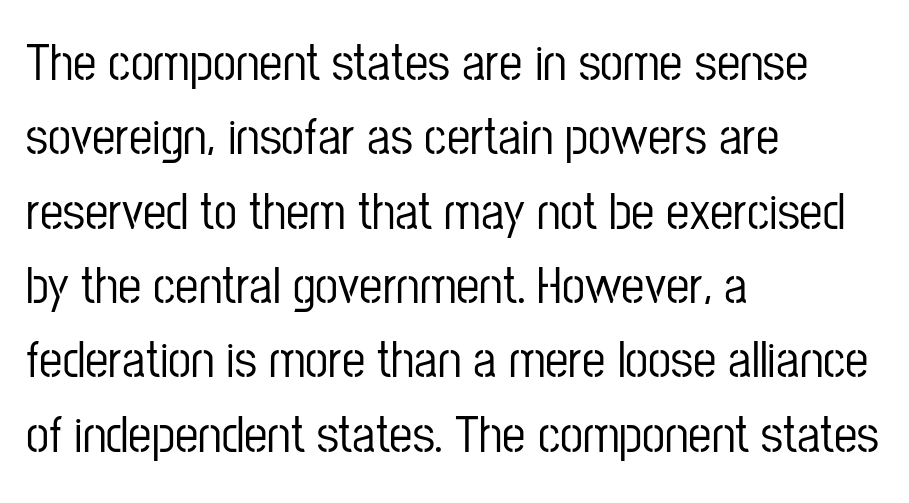
{"serif": "no", "italic": "no", "width": "condensed", "stroke_contrast": "low", "x_height": "medium", "monospaced": "no", "underline": "no", "align": "left", "line_spacing": "normal", "line_spacing_ratio": 1.43, "letter_spacing": "normal", "letter_spacing_em": 0.0, "glyph_px": 52}
